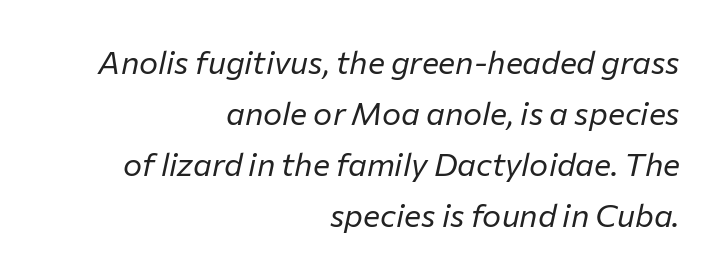
{"italic": "yes", "lean": "right", "slant_degrees": 12, "bold": "no", "weight": "regular", "width": "normal", "stroke_contrast": "low", "x_height": "medium", "monospaced": "no", "underline": "no", "align": "right", "line_spacing": "normal", "line_spacing_ratio": 1.59, "letter_spacing": "normal", "letter_spacing_em": 0.0, "glyph_px": 32}
